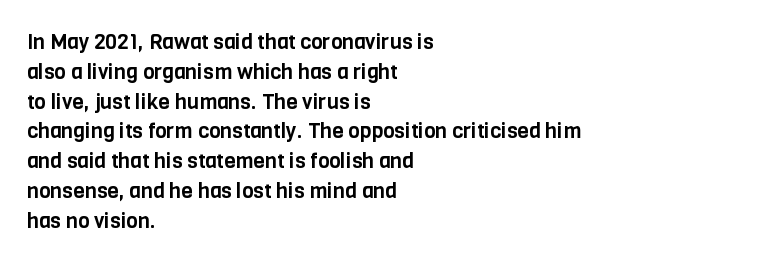
Q: Is the text italic (slanted)? A: No, it is upright.
Q: Is the text underlined? A: No.
Q: How is the paragraph aligned? A: Left-aligned.
Q: Is the spacing between letters normal or unusually wide? A: Normal.
Q: Is the spacing between lines tight, normal or loose? A: Normal.
